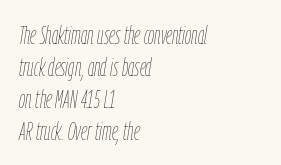
Caption: face not bold, strokes unweighted. Default kerning and tracking; the words read as compact shapes. Nobody drew a line under any word here. Compared with typical paragraphs, the rows here are spaced about the same. The text carries the slant typical of an italic or oblique font. These lines stack with their left ends in a neat column.
